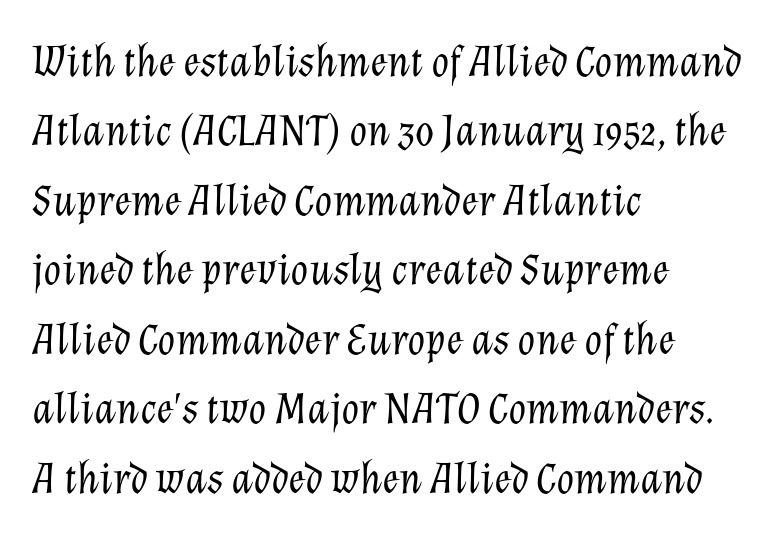
{"italic": "yes", "lean": "right", "slant_degrees": 12, "bold": "no", "weight": "light", "width": "normal", "stroke_contrast": "low", "x_height": "medium", "monospaced": "no", "underline": "no", "align": "left", "line_spacing": "normal", "line_spacing_ratio": 1.51, "letter_spacing": "normal", "letter_spacing_em": 0.0, "glyph_px": 46}
